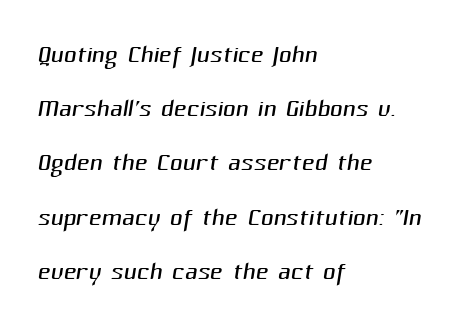
This sample has the flowing, uneven cadence of proportional lettering. The setting favours the left margin, as ordinary paragraphs usually do. Each new line begins a customary step beneath the previous one. In terms of letterspacing, this is plain default setting.
